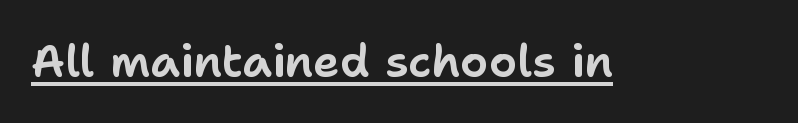
The image shows 45 px sans-serif type, upright; set normal letter spacing, underlined; low stroke contrast and a medium x-height.
